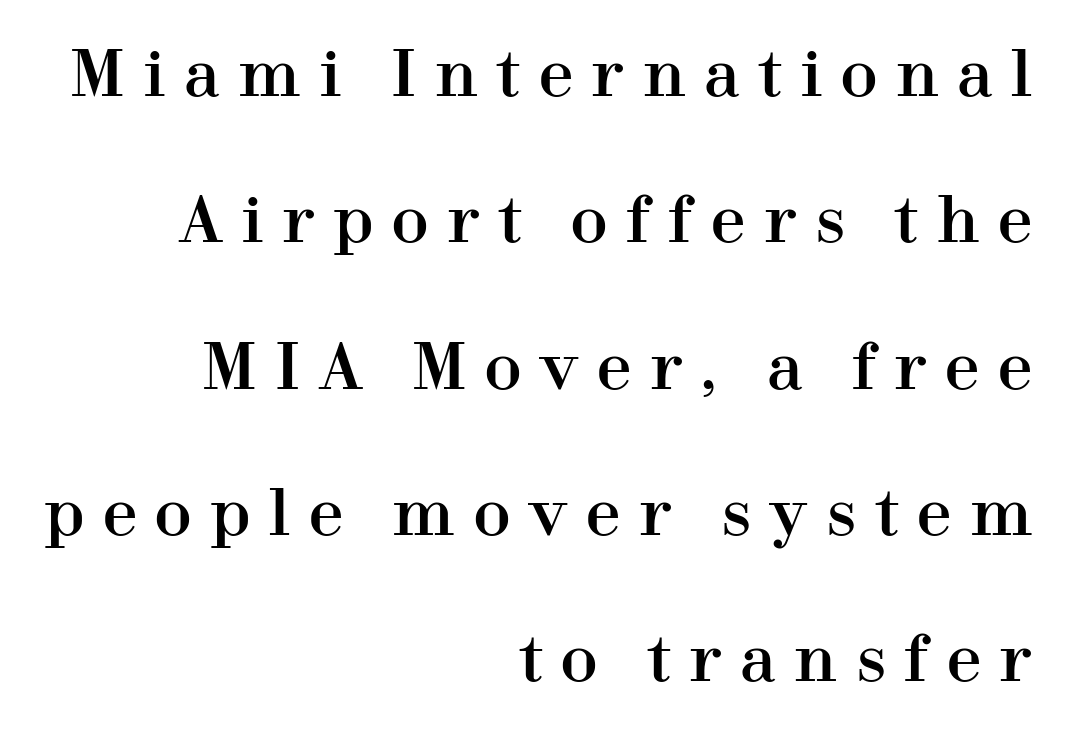
{"serif": "yes", "italic": "no", "width": "normal", "stroke_contrast": "high", "x_height": "medium", "monospaced": "no", "underline": "no", "align": "right", "line_spacing": "loose", "line_spacing_ratio": 2.36, "letter_spacing": "wide", "letter_spacing_em": 0.3, "glyph_px": 62}
